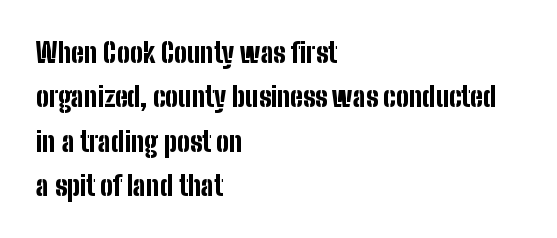
Words appear dense and cohesive because spacing is normal. Thick stems and heavy bowls — unmistakably bold. Notice how the passage keeps a crisp vertical edge on the left only. The passage shown is not underscored anywhere.
